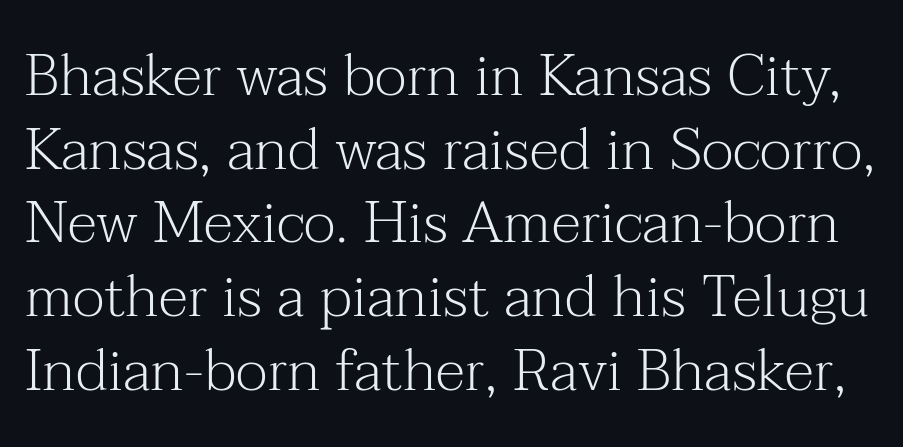
The image shows 59 px light serif type, upright; set normal line spacing (1.25x), normal letter spacing, not underlined; medium stroke contrast and a medium x-height.
